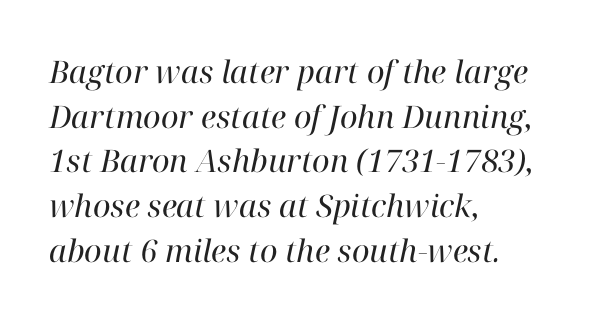
Q: Is the text bold? A: No.
Q: Is the text italic (slanted)? A: Yes, it leans right by about 12 degrees.
Q: Is the typeface a serif or a sans-serif typeface? A: Serif.
Q: Is the text underlined? A: No.
Q: How is the paragraph aligned? A: Left-aligned.
Q: Is the spacing between letters normal or unusually wide? A: Normal.
Q: Is the spacing between lines tight, normal or loose? A: Normal.
Q: Width (condensed, normal, or wide)? A: Normal.
Q: Stroke contrast? A: High.
Q: x-height? A: Medium.
Q: Monospaced? A: No.
